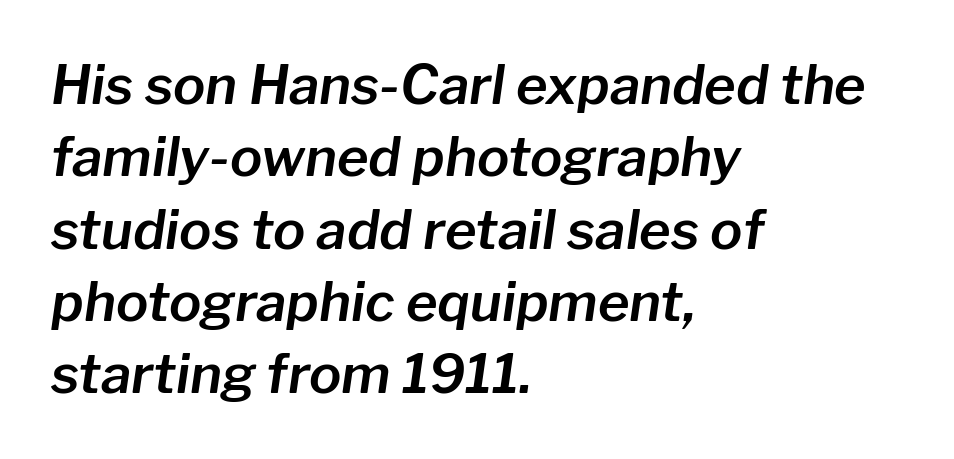
If you measured baseline to baseline, you'd find a middling distance. Observe the lean: these are italic letterforms. Do the characters align in a grid? No, the font is proportional. The area under the type is left untouched. Inter-character spacing is left at the font's built-in metrics. Does the copy run flush right? No — it runs flush left.
